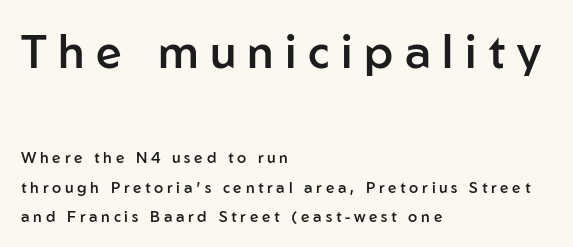
The image shows 46 px semibold sans-serif type, upright; set left-aligned, loose line spacing (1.95x), unusually wide letter spacing (+0.25 em), not underlined; the first (top) block is 3.07x larger; low stroke contrast and a medium x-height.
